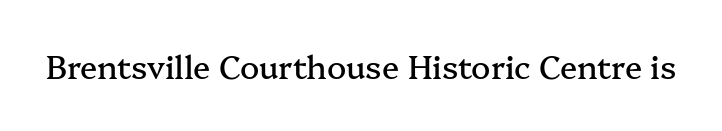
{"serif": "yes", "italic": "no", "width": "normal", "stroke_contrast": "medium", "x_height": "medium", "monospaced": "no", "underline": "no", "letter_spacing": "normal", "letter_spacing_em": 0.0, "glyph_px": 32}
